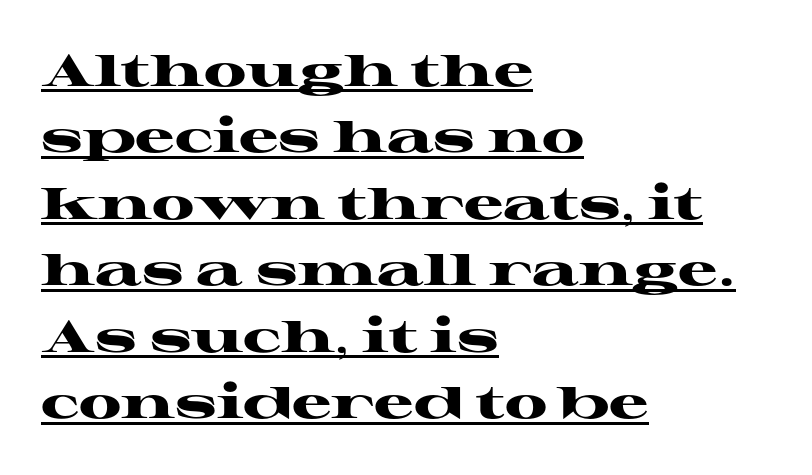
{"serif": "yes", "italic": "no", "bold": "yes", "weight": "heavy", "width": "wide", "stroke_contrast": "high", "x_height": "medium", "monospaced": "no", "underline": "yes", "align": "left", "line_spacing": "normal", "line_spacing_ratio": 1.51, "letter_spacing": "normal", "letter_spacing_em": 0.0, "glyph_px": 44}
